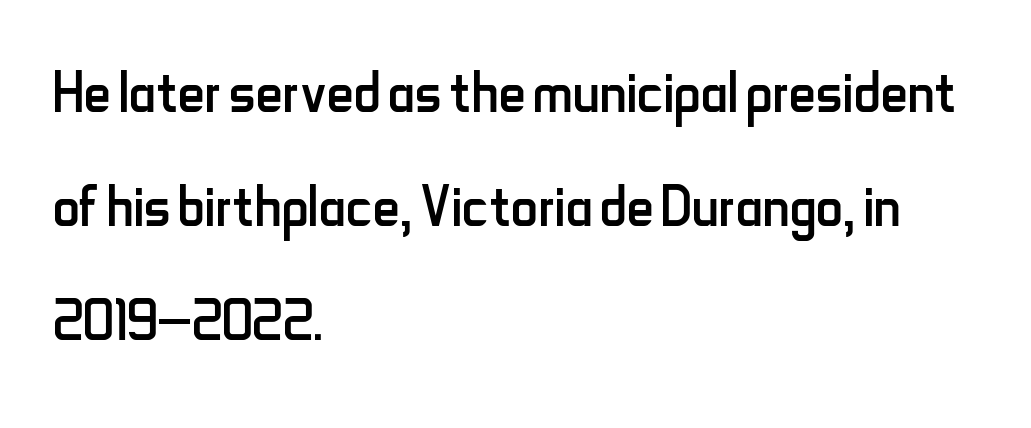
{"serif": "no", "italic": "no", "bold": "no", "weight": "regular", "width": "condensed", "stroke_contrast": "low", "x_height": "small", "monospaced": "no", "underline": "no", "align": "left", "line_spacing": "normal", "line_spacing_ratio": 1.52, "letter_spacing": "normal", "letter_spacing_em": 0.0, "glyph_px": 75}
